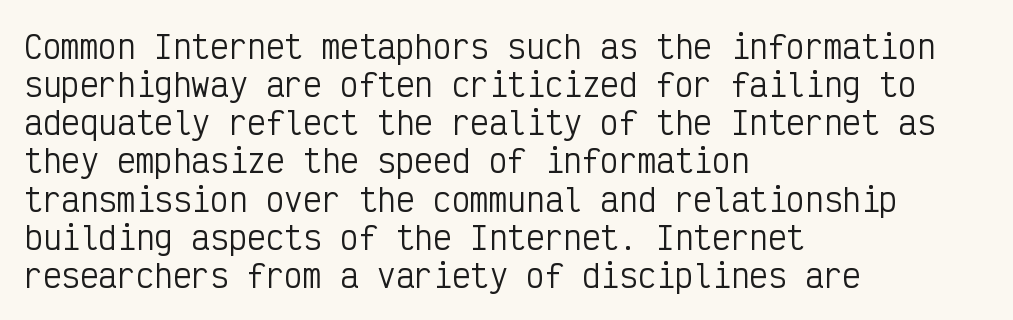
Q: Is the text bold? A: No.
Q: Is the text italic (slanted)? A: No, it is upright.
Q: Is the typeface a serif or a sans-serif typeface? A: Sans-serif.
Q: Is the text underlined? A: No.
Q: How is the paragraph aligned? A: Left-aligned.
Q: Is the spacing between letters normal or unusually wide? A: Normal.
Q: Width (condensed, normal, or wide)? A: Condensed.
Q: Stroke contrast? A: Low.
Q: x-height? A: Medium.
Q: Monospaced? A: Yes.
